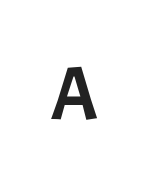
The image shows 75 px sans-serif type, upright; set unusually wide letter spacing (+0.25 em), not underlined; low stroke contrast and a medium x-height.
